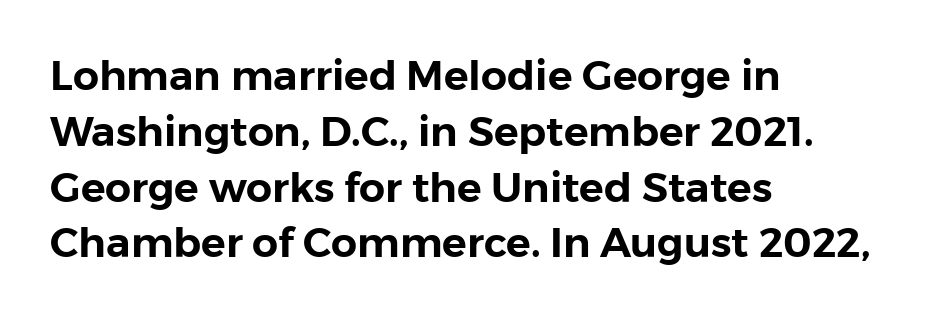
Is this a fixed-width face? No — the glyphs have proportional, varying widths. Line starts are locked; line ends wander. This block has exactly the height ordinary leading produces. Each letter's strokes conclude bluntly, with no projecting serifs. Bare-footed words on every line.
